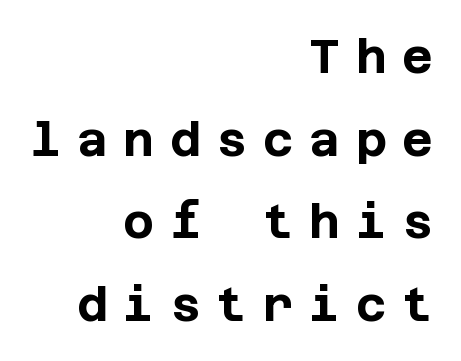
Q: Is the text bold? A: Yes.
Q: Is the text italic (slanted)? A: No, it is upright.
Q: Is the typeface a serif or a sans-serif typeface? A: Sans-serif.
Q: Is the text underlined? A: No.
Q: How is the paragraph aligned? A: Right-aligned.
Q: Is the spacing between letters normal or unusually wide? A: Unusually wide.
Q: Width (condensed, normal, or wide)? A: Normal.
Q: Stroke contrast? A: Low.
Q: x-height? A: Large.
